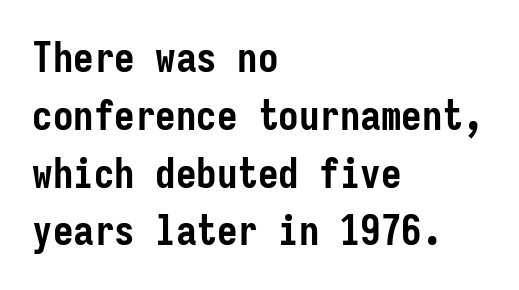
Q: Is the text bold? A: Yes.
Q: Is the text italic (slanted)? A: No, it is upright.
Q: Is the typeface a serif or a sans-serif typeface? A: Sans-serif.
Q: Is the text underlined? A: No.
Q: How is the paragraph aligned? A: Left-aligned.
Q: Is the spacing between letters normal or unusually wide? A: Normal.
Q: Is the spacing between lines tight, normal or loose? A: Normal.
Q: Width (condensed, normal, or wide)? A: Condensed.
Q: Stroke contrast? A: Low.
Q: x-height? A: Medium.
Q: Monospaced? A: Yes.
